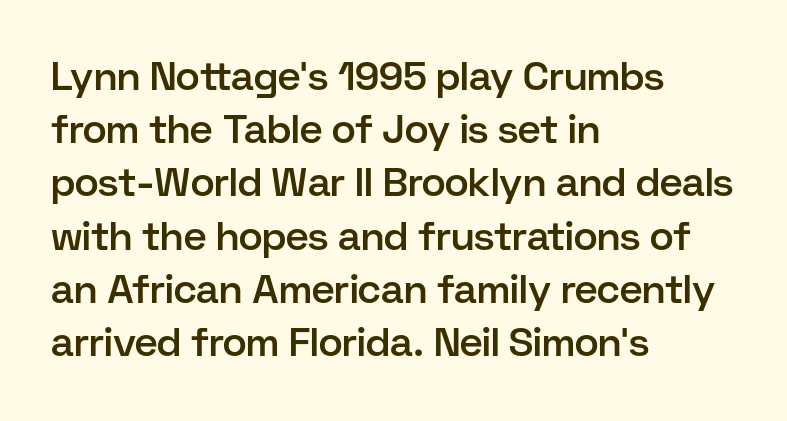
Q: Is the text bold? A: Semi-bold.
Q: Is the text italic (slanted)? A: No, it is upright.
Q: Is the typeface a serif or a sans-serif typeface? A: Sans-serif.
Q: Is the text underlined? A: No.
Q: How is the paragraph aligned? A: Left-aligned.
Q: Is the spacing between letters normal or unusually wide? A: Normal.
Q: Is the spacing between lines tight, normal or loose? A: Normal.
Q: Width (condensed, normal, or wide)? A: Normal.
Q: Stroke contrast? A: Low.
Q: x-height? A: Medium.
Q: Monospaced? A: No.
